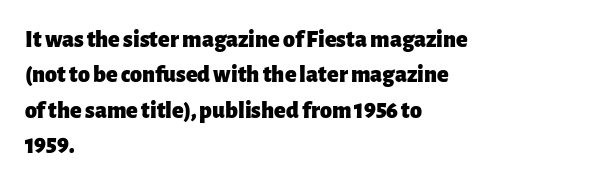
{"italic": "no", "bold": "yes", "underline": "no", "align": "left", "line_spacing": "normal", "line_spacing_ratio": 1.47, "letter_spacing": "normal", "letter_spacing_em": 0.0, "glyph_px": 24}
